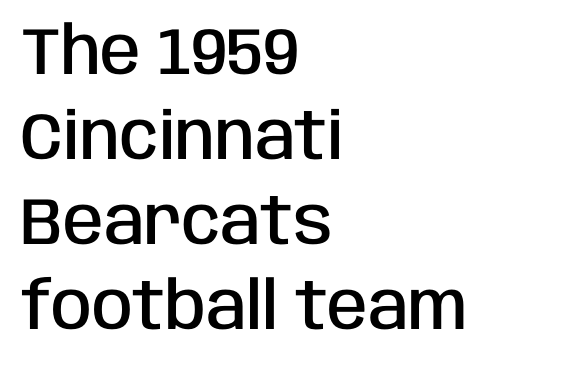
Q: Is the text bold? A: Semi-bold.
Q: Is the text italic (slanted)? A: No, it is upright.
Q: Is the typeface a serif or a sans-serif typeface? A: Sans-serif.
Q: Is the text underlined? A: No.
Q: How is the paragraph aligned? A: Left-aligned.
Q: Is the spacing between letters normal or unusually wide? A: Normal.
Q: Is the spacing between lines tight, normal or loose? A: Normal.
Q: Width (condensed, normal, or wide)? A: Condensed.
Q: Stroke contrast? A: Low.
Q: x-height? A: Large.
Q: Monospaced? A: No.
